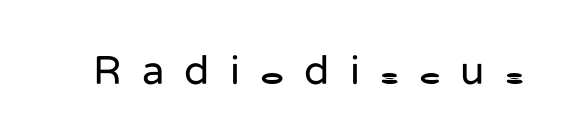
The tracking jumps out immediately: characters are airy and widely separated. Words float on clear page, feet unadorned. This sample has the flowing, uneven cadence of proportional lettering. In terms of letterform style, serifs are entirely absent. These glyphs show unthickened strokes, regular width or finer.
